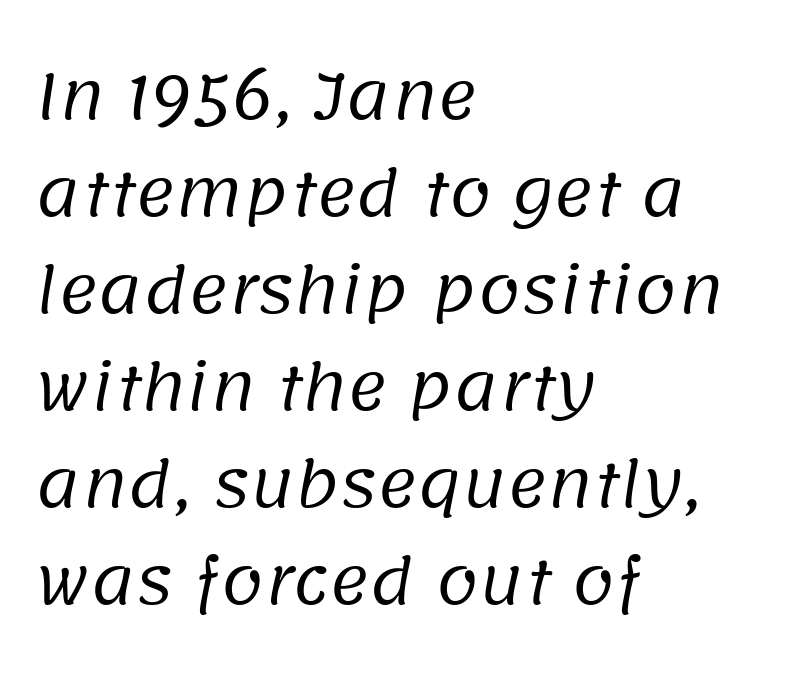
Q: Is the text bold? A: No.
Q: Is the typeface a serif or a sans-serif typeface? A: Sans-serif.
Q: Is the text underlined? A: No.
Q: How is the paragraph aligned? A: Left-aligned.
Q: Is the spacing between letters normal or unusually wide? A: Normal.
Q: Is the spacing between lines tight, normal or loose? A: Normal.
Q: Width (condensed, normal, or wide)? A: Normal.
Q: Stroke contrast? A: Low.
Q: x-height? A: Large.
Q: Monospaced? A: No.
